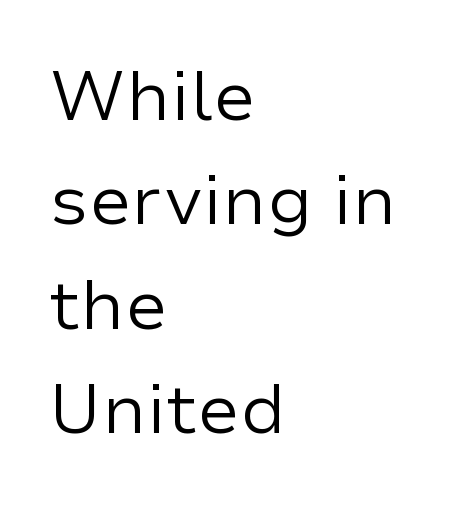
The image shows 70 px regular-weight sans-serif type, upright; set left-aligned, normal line spacing (1.49x), normal letter spacing, not underlined; low stroke contrast and a medium x-height.
